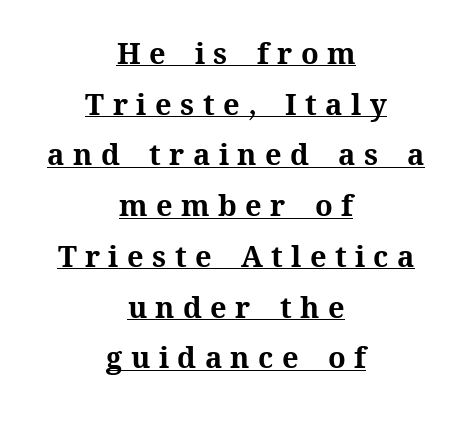
Q: Is the text bold? A: Yes.
Q: Is the text italic (slanted)? A: No, it is upright.
Q: Is the text underlined? A: Yes.
Q: How is the paragraph aligned? A: Centered.
Q: Is the spacing between letters normal or unusually wide? A: Unusually wide.
Q: Width (condensed, normal, or wide)? A: Normal.
Q: Stroke contrast? A: Medium.
Q: x-height? A: Medium.
Q: Monospaced? A: No.
